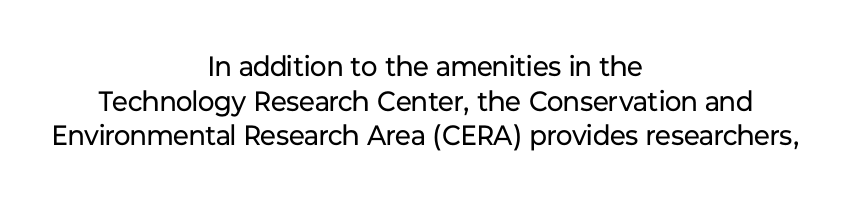
The text block is weighted toward neither margin, spreading evenly from the middle. The face used here is proportionally spaced, like ordinary book or web type. If you drew a line through each stem, it would be perfectly vertical. This is sans-serif lettering, the kind often seen on screens and signage. Letter spacing: default.
